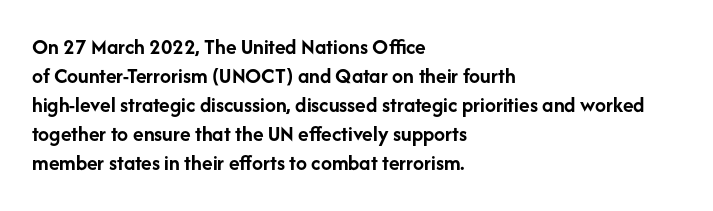
{"italic": "no", "bold": "yes", "underline": "no", "align": "left", "line_spacing": "normal", "line_spacing_ratio": 1.32, "letter_spacing": "normal", "letter_spacing_em": 0.0, "glyph_px": 22}
